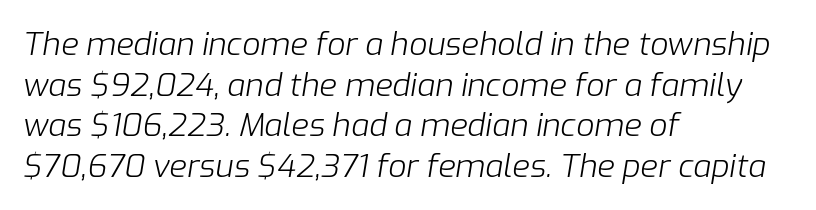
Beneath every word, the page is bare. Think of a printed novel: that variable character pitch is what you see here. Honestly, the row spacing looks completely unremarkable. The specimen reads as italic at a glance. Is the letter spacing exaggerated? No — it looks like the ordinary default.
